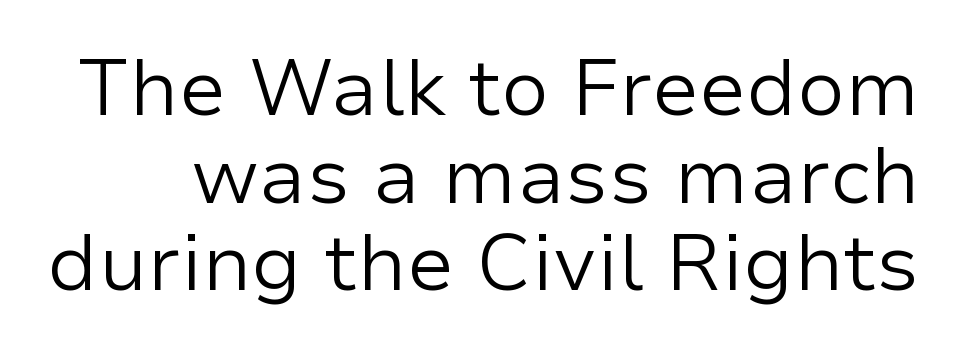
Closely set lines give the paragraph a compact silhouette. Has an underline been added? It has not. How are the letters spaced? Ordinarily, with no added tracking. The typography opts for an upright posture over an oblique one. Do the characters align in a grid? No, the font is proportional.
